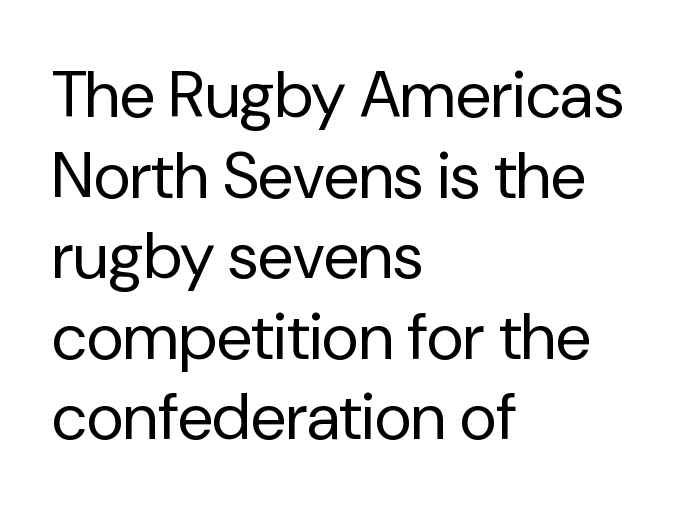
Q: Is the text bold? A: No.
Q: Is the text italic (slanted)? A: No, it is upright.
Q: Is the typeface a serif or a sans-serif typeface? A: Sans-serif.
Q: Is the text underlined? A: No.
Q: How is the paragraph aligned? A: Left-aligned.
Q: Is the spacing between letters normal or unusually wide? A: Normal.
Q: Width (condensed, normal, or wide)? A: Normal.
Q: Stroke contrast? A: Low.
Q: x-height? A: Medium.
Q: Monospaced? A: No.
